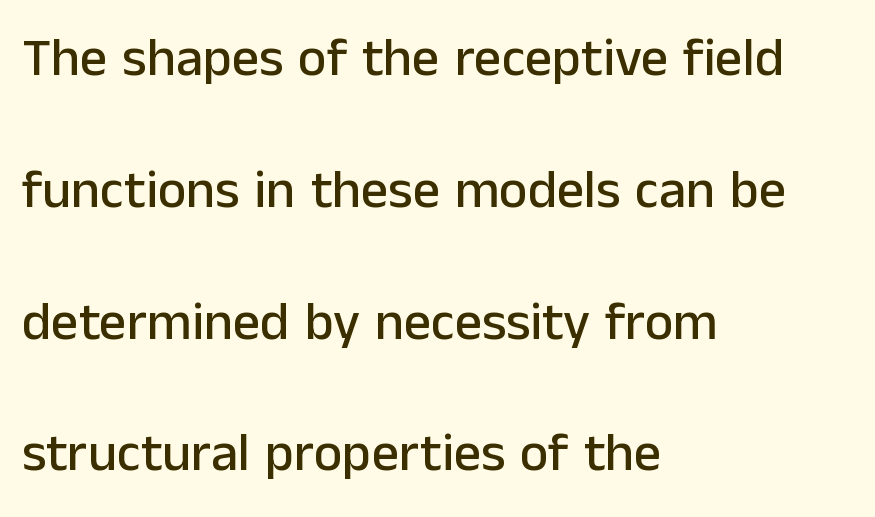
What's the leading like? Stretched, with rows far apart. Nobody touched the tracking dial on this one. This is the regular roman posture of the typeface. Any mark beneath the type? The region is blank. Note the varied advance widths — an 'i' is clearly narrower than an 'm'.
